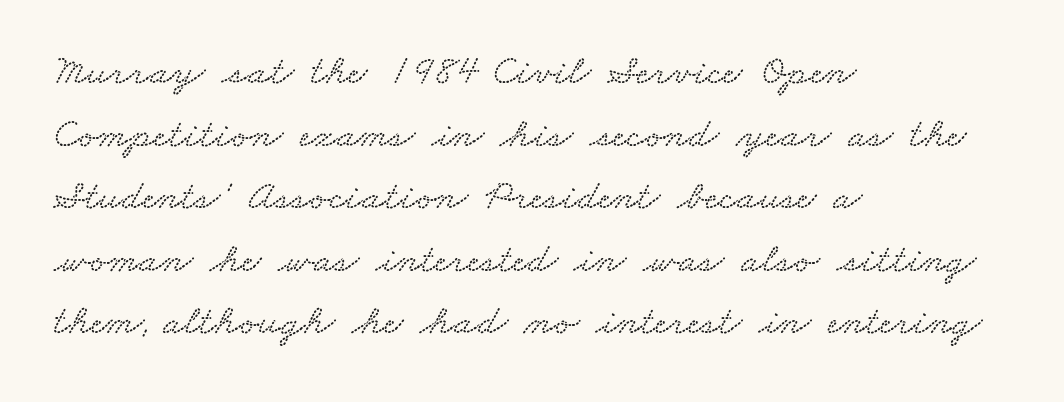
Q: Is the text underlined? A: No.
Q: How is the paragraph aligned? A: Left-aligned.
Q: Is the spacing between letters normal or unusually wide? A: Normal.
Q: Is the spacing between lines tight, normal or loose? A: Normal.
Q: Width (condensed, normal, or wide)? A: Wide.
Q: Stroke contrast? A: Low.
Q: x-height? A: Small.
Q: Monospaced? A: No.
